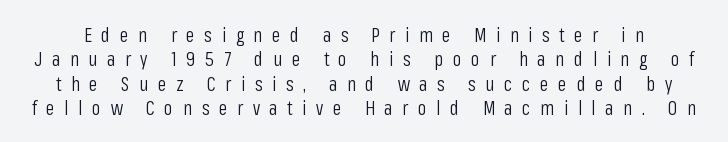
{"italic": "no", "bold": "no", "underline": "no", "line_spacing_ratio": 1.22, "letter_spacing": "wide", "letter_spacing_em": 0.48, "glyph_px": 20}
